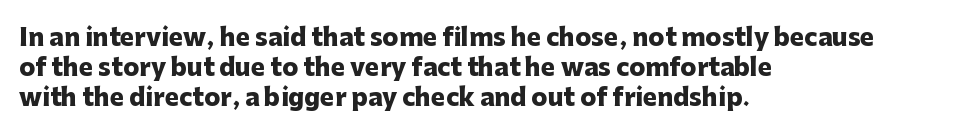
{"italic": "no", "bold": "yes", "underline": "no", "align": "left", "line_spacing": "normal", "line_spacing_ratio": 1.25, "letter_spacing": "normal", "letter_spacing_em": 0.0, "glyph_px": 24}
